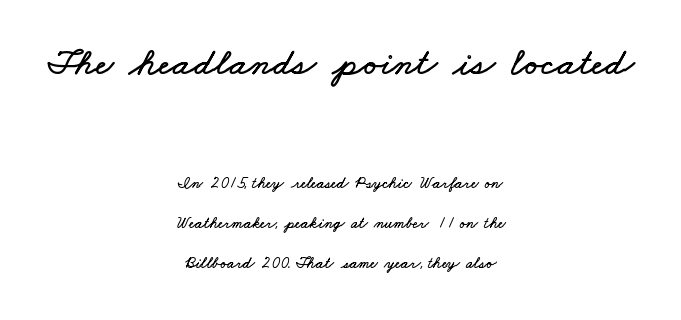
If you folded the block vertically in half, each line would mirror itself in length. A bare baseline throughout the passage. Type size steps down from the first block to the second. Regarding leading, the lines here are spaced well apart. These lines are rendered in a variable-pitch font.
